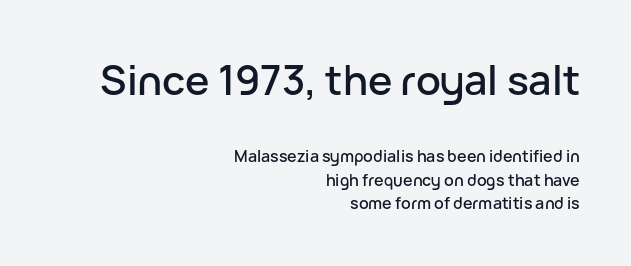
The image shows 41 px sans-serif type, upright; set right-aligned, normal line spacing (1.47x), normal letter spacing, not underlined; the first (top) block is 2.56x larger; low stroke contrast and a medium x-height.
